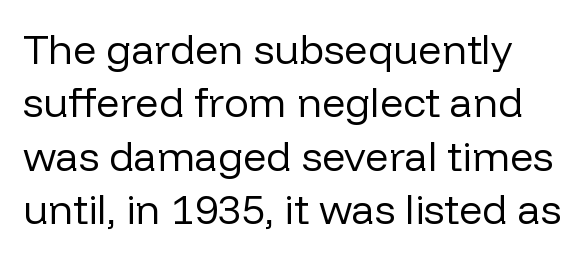
A clean baseline with only descenders dipping below it. Rendered with straight, roman letterforms. Font category for this specimen: sans-serif. You could not count columns in this text — the font is proportionally spaced.
